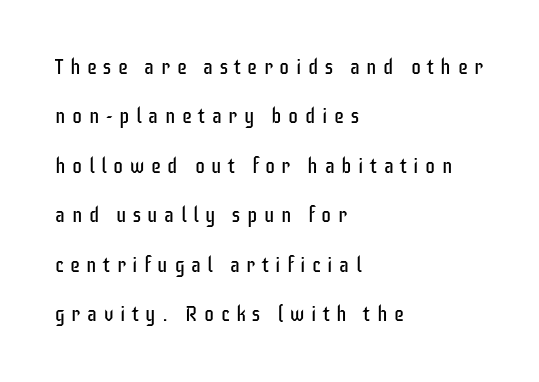
The image shows 20 px text type, upright; set left-aligned, loose line spacing (2.47x), unusually wide letter spacing (+0.33 em), not underlined.
